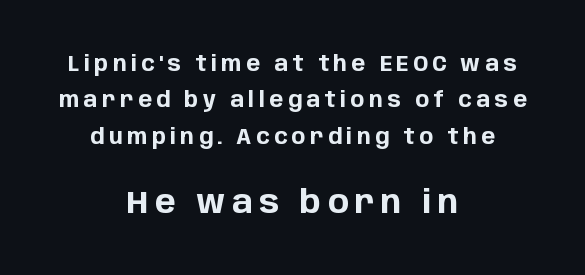
Line starts and ends both wander, symmetrically. How heavy is the stroke? Heavy — this is a bold. The rendering inserts visible extra space after every character. This is sans-serif lettering, the kind often seen on screens and signage. The passage shown is typed in a proportional face where columns would drift. Block two is the big one; block one sits smaller above it.
